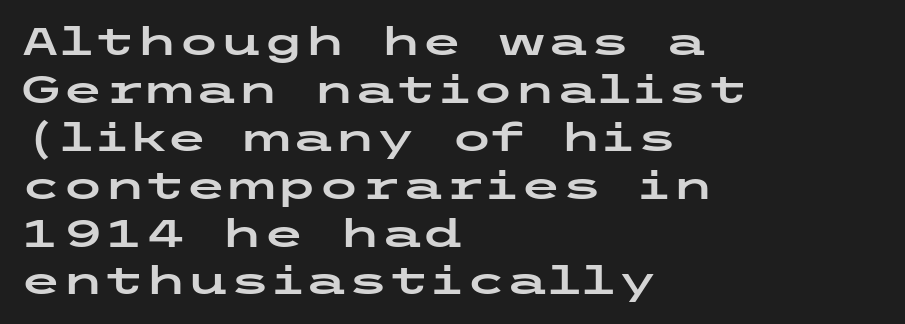
{"serif": "no", "italic": "no", "width": "wide", "stroke_contrast": "low", "x_height": "medium", "underline": "no", "align": "left", "line_spacing": "normal", "line_spacing_ratio": 1.26, "letter_spacing": "normal", "letter_spacing_em": 0.0, "glyph_px": 38}
